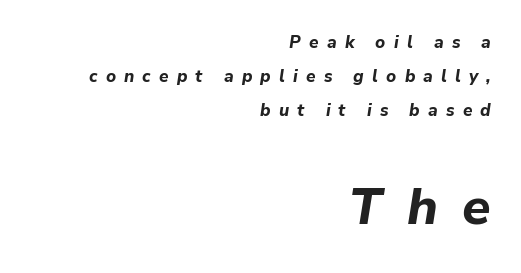
Students, observe: this is what heavily led, spacious text looks like. This sample is right-justified, so line beginnings fall wherever the words allow. Two sizes are in play, and the larger belongs to the second block. The passage shown is typed in a proportional face where columns would drift. What stands out about the letter spacing? Its width — letters are far apart. Descenders are the only things crossing below the line.
